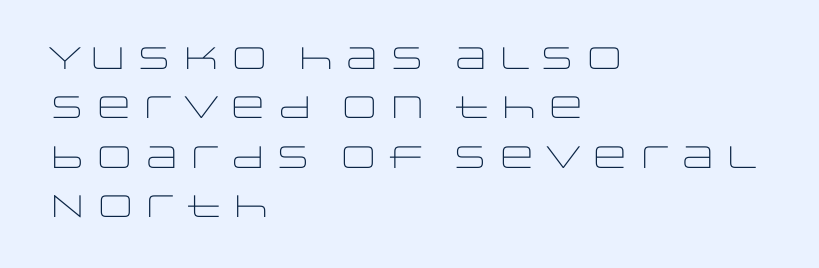
Q: Is the text bold? A: No.
Q: Is the text italic (slanted)? A: No, it is upright.
Q: Is the typeface a serif or a sans-serif typeface? A: Sans-serif.
Q: Is the text underlined? A: No.
Q: How is the paragraph aligned? A: Left-aligned.
Q: Is the spacing between letters normal or unusually wide? A: Normal.
Q: Is the spacing between lines tight, normal or loose? A: Normal.
Q: Width (condensed, normal, or wide)? A: Wide.
Q: Stroke contrast? A: Low.
Q: x-height? A: Large.
Q: Monospaced? A: No.
